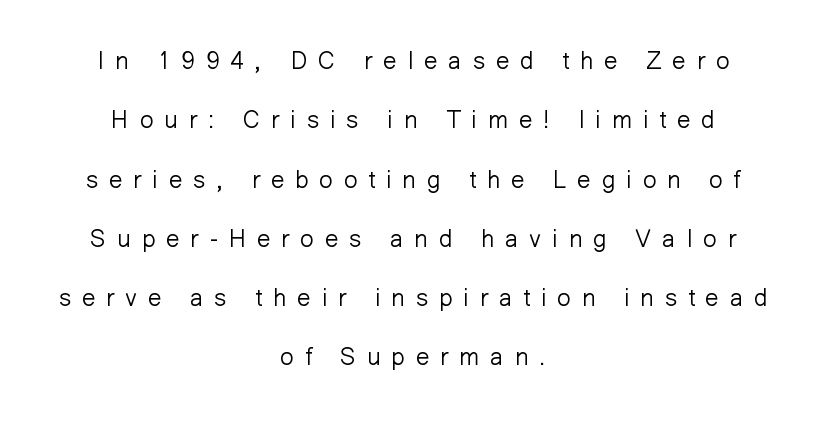
Loosely led — the rows are spread out. Posture: vertical. The letters look calm and open, with moderate or lighter stems. Clear beneath every line of the passage.
